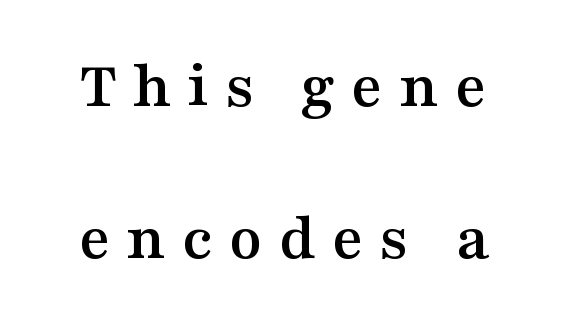
{"serif": "yes", "italic": "no", "width": "wide", "stroke_contrast": "medium", "x_height": "medium", "monospaced": "no", "underline": "no", "line_spacing": "loose", "line_spacing_ratio": 2.24, "letter_spacing": "wide", "letter_spacing_em": 0.23, "glyph_px": 68}
